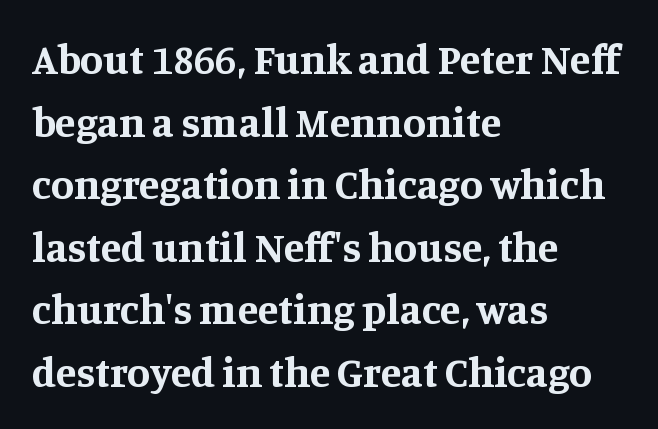
{"serif": "yes", "italic": "no", "bold": "yes", "weight": "bold", "width": "normal", "stroke_contrast": "medium", "x_height": "large", "monospaced": "no", "underline": "no", "align": "left", "line_spacing": "normal", "line_spacing_ratio": 1.49, "letter_spacing": "normal", "letter_spacing_em": 0.0, "glyph_px": 42}
